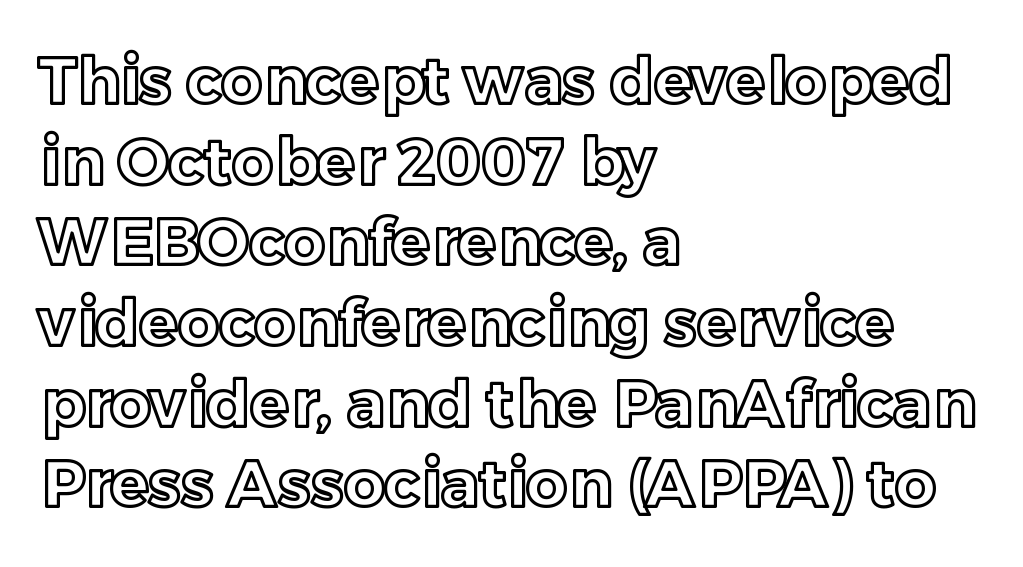
The letters stand straight up with perfectly vertical stems. The space between consecutive lines is moderate. A typesetter would call this proportional, since set widths differ per character. The rendering anchors every line to the left-hand side. The zone under the glyphs is completely vacant. Each word holds together tightly as a unit, with standard inter-letter gaps.
